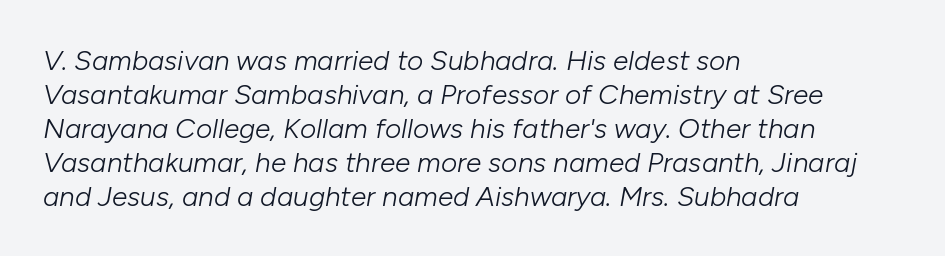
Q: Is the text bold? A: No.
Q: Is the text italic (slanted)? A: Yes, it leans right by about 10 degrees.
Q: Is the text underlined? A: No.
Q: How is the paragraph aligned? A: Left-aligned.
Q: Is the spacing between letters normal or unusually wide? A: Normal.
Q: Width (condensed, normal, or wide)? A: Normal.
Q: Stroke contrast? A: Low.
Q: x-height? A: Medium.
Q: Monospaced? A: No.
